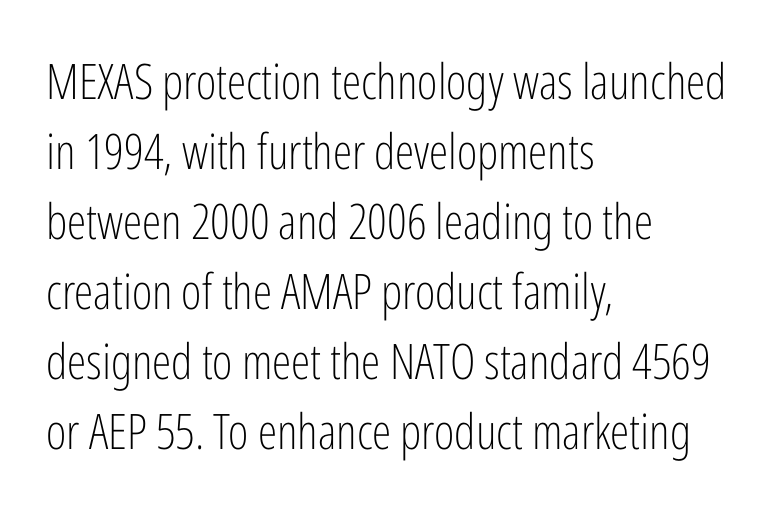
{"serif": "no", "italic": "no", "bold": "no", "weight": "light", "width": "condensed", "stroke_contrast": "low", "x_height": "medium", "monospaced": "no", "underline": "no", "align": "left", "line_spacing": "normal", "line_spacing_ratio": 1.43, "letter_spacing": "normal", "letter_spacing_em": 0.0, "glyph_px": 49}
